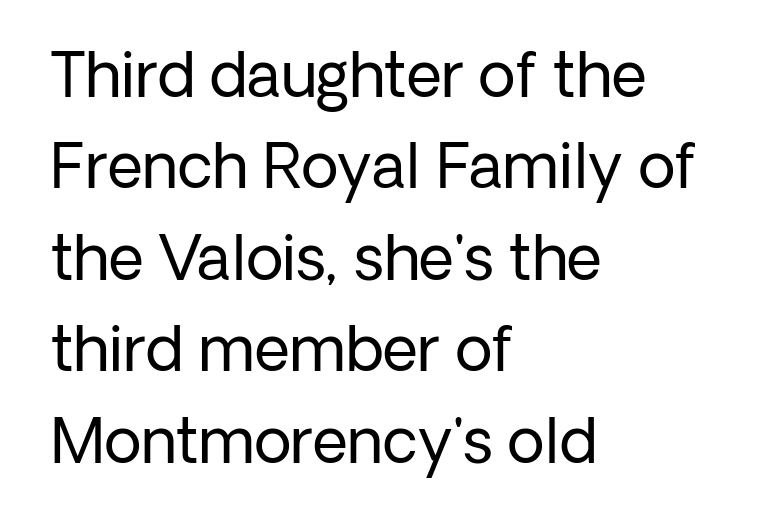
{"serif": "no", "italic": "no", "bold": "no", "weight": "regular", "width": "normal", "stroke_contrast": "low", "x_height": "medium", "monospaced": "no", "underline": "no", "align": "left", "line_spacing": "normal", "line_spacing_ratio": 1.5, "letter_spacing": "normal", "letter_spacing_em": 0.0, "glyph_px": 61}
